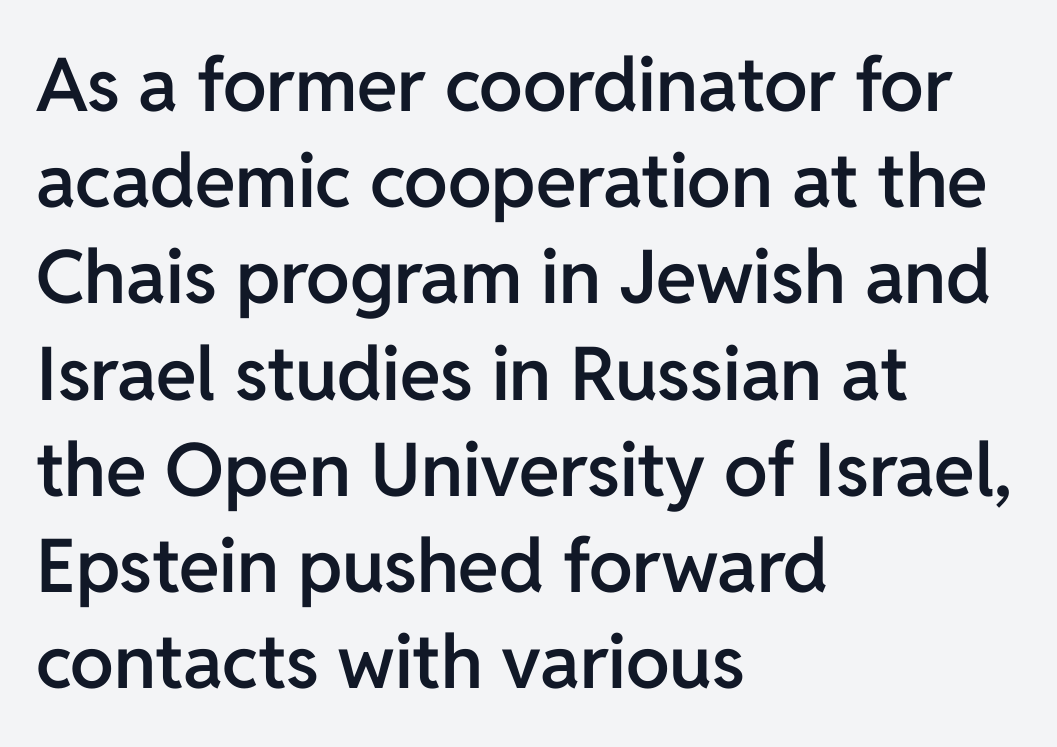
The image shows 74 px semibold sans-serif type, upright; set left-aligned, normal line spacing (1.3x), normal letter spacing, not underlined; low stroke contrast and a medium x-height.
